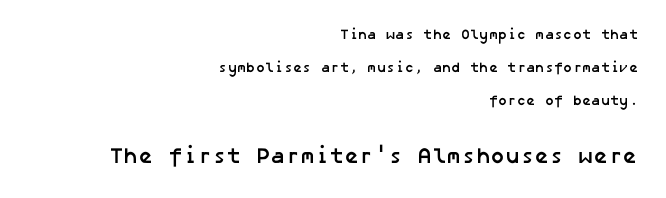
Students, note that the glyphs here touch the page at normal intervals. The paragraph has a hard right edge and a soft left edge. Block two is the big one; block one sits smaller above it. A bare baseline throughout the passage. Horizontal bands of white between lines are thick stripes.
